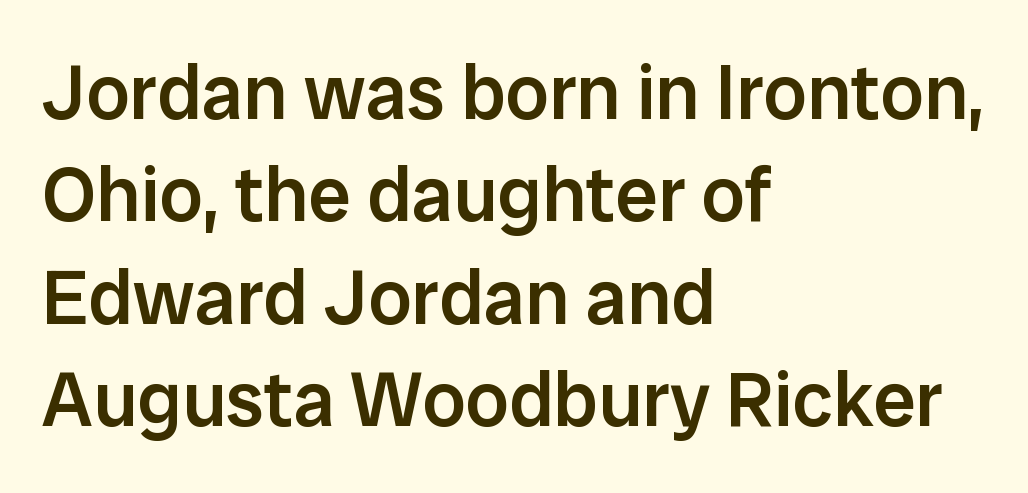
Q: Is the text bold? A: Semi-bold.
Q: Is the text italic (slanted)? A: No, it is upright.
Q: Is the typeface a serif or a sans-serif typeface? A: Sans-serif.
Q: Is the text underlined? A: No.
Q: How is the paragraph aligned? A: Left-aligned.
Q: Is the spacing between letters normal or unusually wide? A: Normal.
Q: Is the spacing between lines tight, normal or loose? A: Normal.
Q: Width (condensed, normal, or wide)? A: Normal.
Q: Stroke contrast? A: Low.
Q: x-height? A: Medium.
Q: Monospaced? A: No.
